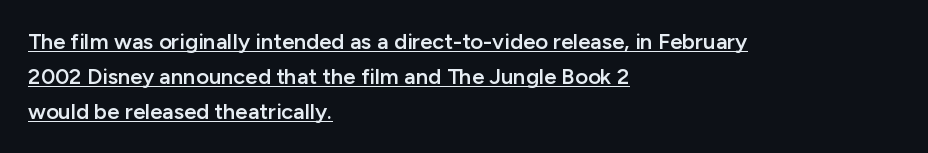
Q: Is the text bold? A: Semi-bold.
Q: Is the text italic (slanted)? A: No, it is upright.
Q: Is the text underlined? A: Yes.
Q: How is the paragraph aligned? A: Left-aligned.
Q: Is the spacing between letters normal or unusually wide? A: Normal.
Q: Is the spacing between lines tight, normal or loose? A: Normal.
